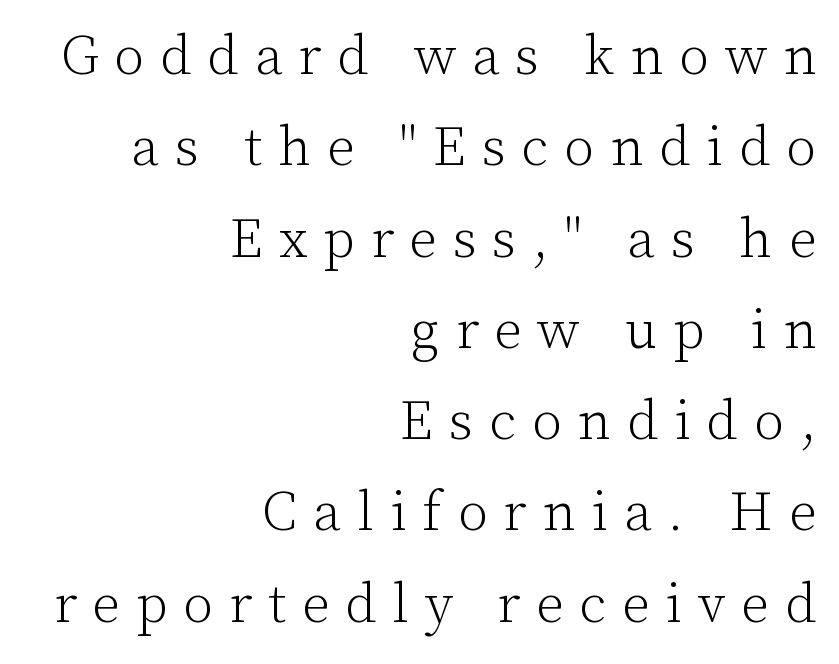
Q: Is the text bold? A: No.
Q: Is the text italic (slanted)? A: No, it is upright.
Q: Is the typeface a serif or a sans-serif typeface? A: Serif.
Q: Is the text underlined? A: No.
Q: How is the paragraph aligned? A: Right-aligned.
Q: Is the spacing between letters normal or unusually wide? A: Unusually wide.
Q: Is the spacing between lines tight, normal or loose? A: Normal.
Q: Width (condensed, normal, or wide)? A: Normal.
Q: Stroke contrast? A: Low.
Q: x-height? A: Medium.
Q: Monospaced? A: No.
